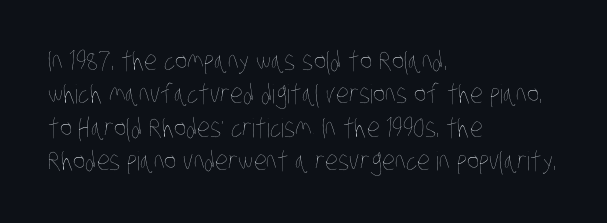
Rule under the text: the space is simply empty. Compared with typical body copy, the letter spacing here is the same. A normal amount of white space separates one row of letters from the next. Short and long lines alike share a common starting point at left. Stroke mass is kept to a normal reading level or below.
